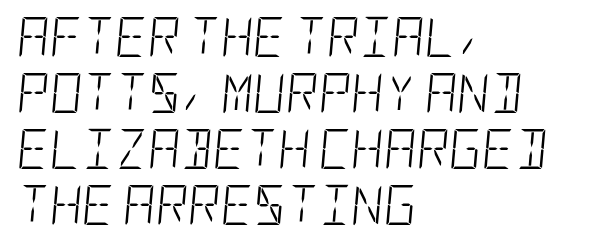
The image shows 40 px light, condensed type, italic (leaning right); set left-aligned, normal line spacing (1.4x), normal letter spacing, not underlined; low stroke contrast and a large x-height.
